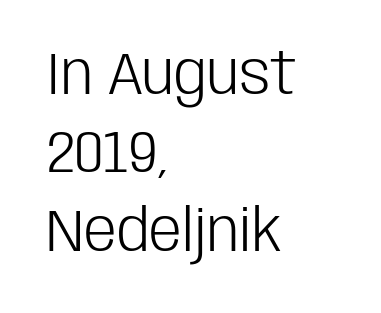
Q: Is the text bold? A: No.
Q: Is the text italic (slanted)? A: No, it is upright.
Q: Is the typeface a serif or a sans-serif typeface? A: Sans-serif.
Q: Is the text underlined? A: No.
Q: How is the paragraph aligned? A: Left-aligned.
Q: Is the spacing between letters normal or unusually wide? A: Normal.
Q: Is the spacing between lines tight, normal or loose? A: Normal.
Q: Width (condensed, normal, or wide)? A: Condensed.
Q: Stroke contrast? A: Low.
Q: x-height? A: Large.
Q: Monospaced? A: No.
